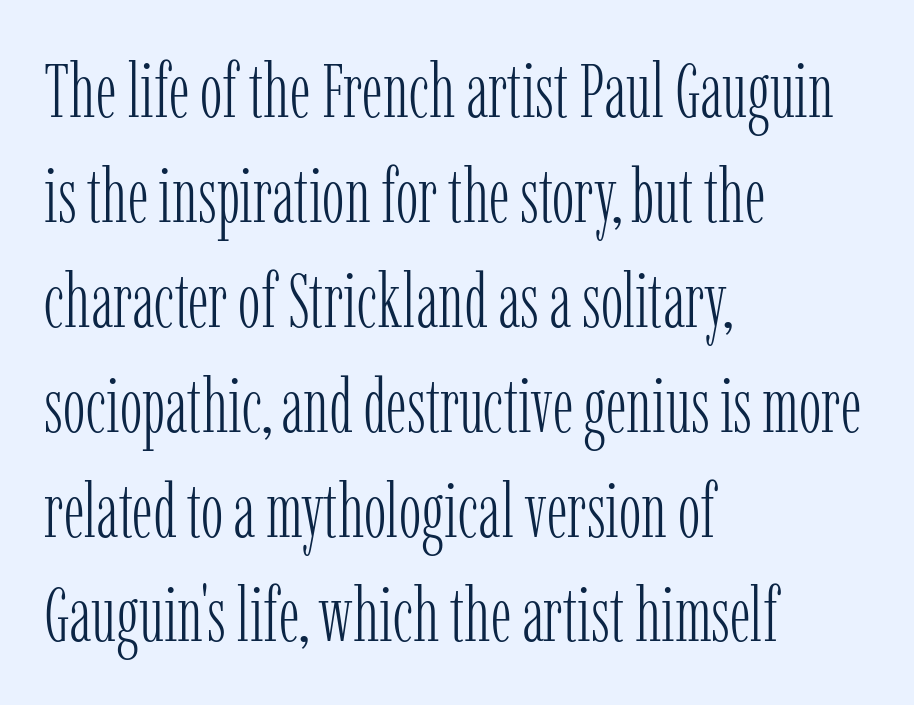
Q: Is the text bold? A: No.
Q: Is the text italic (slanted)? A: No, it is upright.
Q: Is the typeface a serif or a sans-serif typeface? A: Serif.
Q: Is the text underlined? A: No.
Q: How is the paragraph aligned? A: Left-aligned.
Q: Is the spacing between letters normal or unusually wide? A: Normal.
Q: Is the spacing between lines tight, normal or loose? A: Normal.
Q: Width (condensed, normal, or wide)? A: Condensed.
Q: Stroke contrast? A: Low.
Q: x-height? A: Medium.
Q: Monospaced? A: No.
